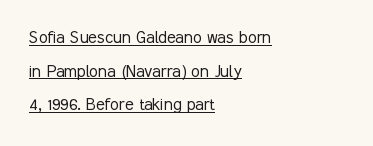
{"italic": "no", "bold": "no", "underline": "yes", "align": "left", "line_spacing": "normal", "line_spacing_ratio": 1.68, "letter_spacing": "normal", "letter_spacing_em": 0.0, "glyph_px": 20}
